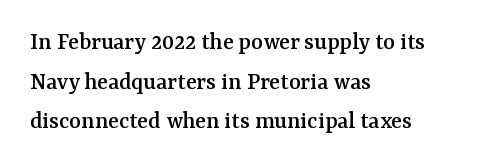
{"italic": "no", "underline": "no", "align": "left", "line_spacing": "normal", "line_spacing_ratio": 1.59, "letter_spacing": "normal", "letter_spacing_em": 0.0, "glyph_px": 25}
